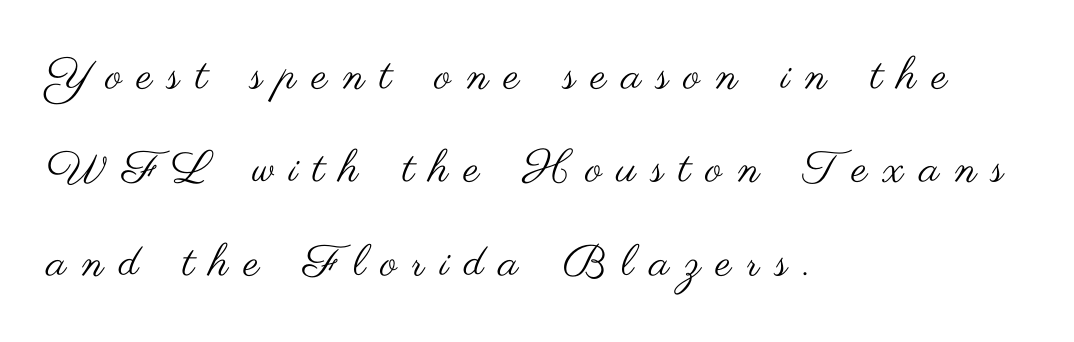
The passage shown is not underscored anywhere. Think of a printed novel: that variable character pitch is what you see here. Reading down the block, your eye returns to a fixed left position each line. This rendering widens character spacing well past its baseline value.
